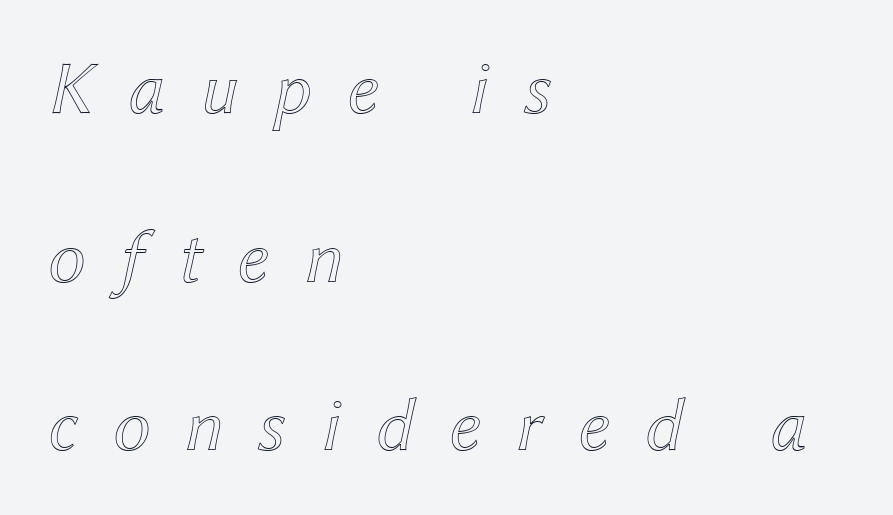
Horizontal bands of white between lines are thick stripes. The glyphs look as if they've been sheared to an angle. The tracking jumps out immediately: characters are airy and widely separated. Note the varied advance widths — an 'i' is clearly narrower than an 'm'.
